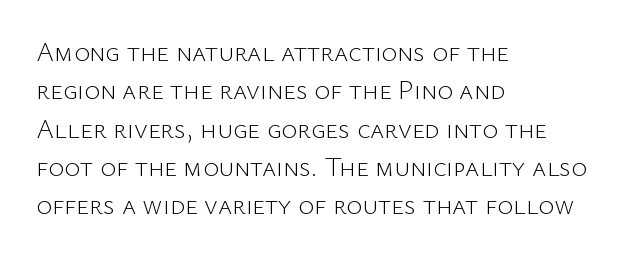
Every row of glyphs begins at an identical x-position on the left. A roman cut, with each character standing at attention. Does the leading feel generous? No, just average. The tracking reads as untouched default to a designer's eye.
